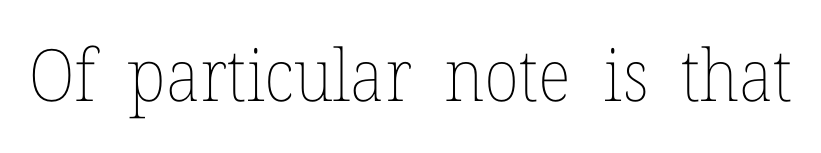
Q: Is the text bold? A: No.
Q: Is the text italic (slanted)? A: No, it is upright.
Q: Is the text underlined? A: No.
Q: Is the spacing between letters normal or unusually wide? A: Normal.
Q: Width (condensed, normal, or wide)? A: Normal.
Q: Stroke contrast? A: Low.
Q: x-height? A: Medium.
Q: Monospaced? A: No.
